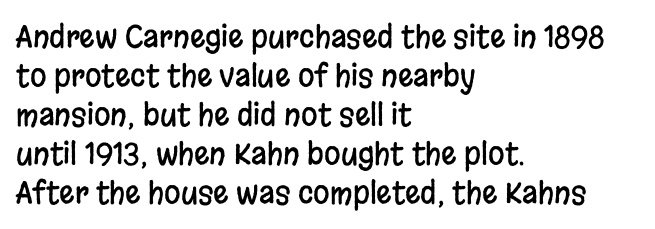
It's the straight-up-and-down kind of type. Is this a fixed-width face? No — the glyphs have proportional, varying widths. A clean baseline with only descenders dipping below it. Classification — sans serif.
